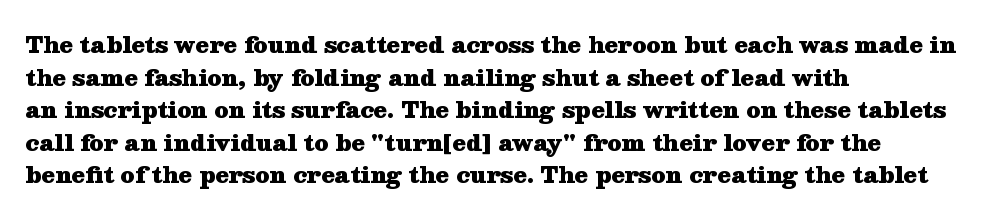
Q: Is the text bold? A: Yes.
Q: Is the text italic (slanted)? A: No, it is upright.
Q: Is the text underlined? A: No.
Q: How is the paragraph aligned? A: Left-aligned.
Q: Is the spacing between letters normal or unusually wide? A: Normal.
Q: Is the spacing between lines tight, normal or loose? A: Normal.
